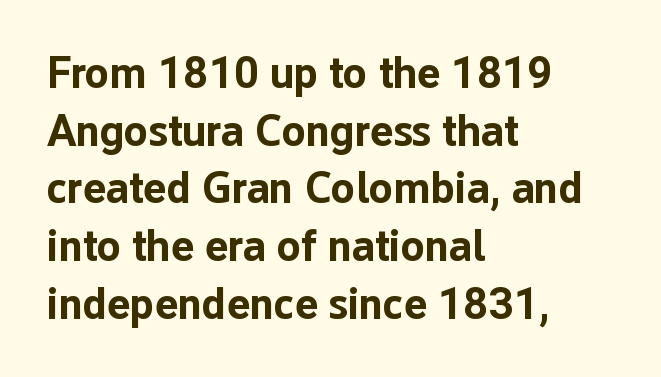
{"serif": "no", "italic": "no", "bold": "yes", "weight": "bold", "width": "normal", "stroke_contrast": "low", "x_height": "medium", "monospaced": "no", "underline": "no", "align": "left", "line_spacing": "normal", "line_spacing_ratio": 1.31, "letter_spacing": "normal", "letter_spacing_em": 0.0, "glyph_px": 44}
